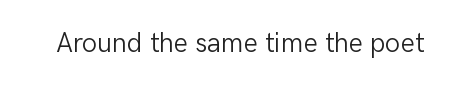
Q: Is the text bold? A: No.
Q: Is the text italic (slanted)? A: No, it is upright.
Q: Is the text underlined? A: No.
Q: Is the spacing between letters normal or unusually wide? A: Normal.
